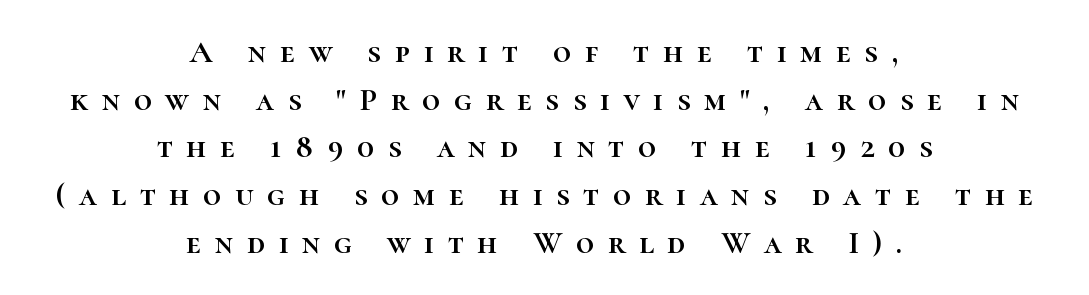
{"italic": "no", "width": "normal", "stroke_contrast": "high", "x_height": "medium", "monospaced": "no", "underline": "no", "align": "center", "line_spacing": "normal", "line_spacing_ratio": 1.49, "letter_spacing": "wide", "letter_spacing_em": 0.43, "glyph_px": 32}
